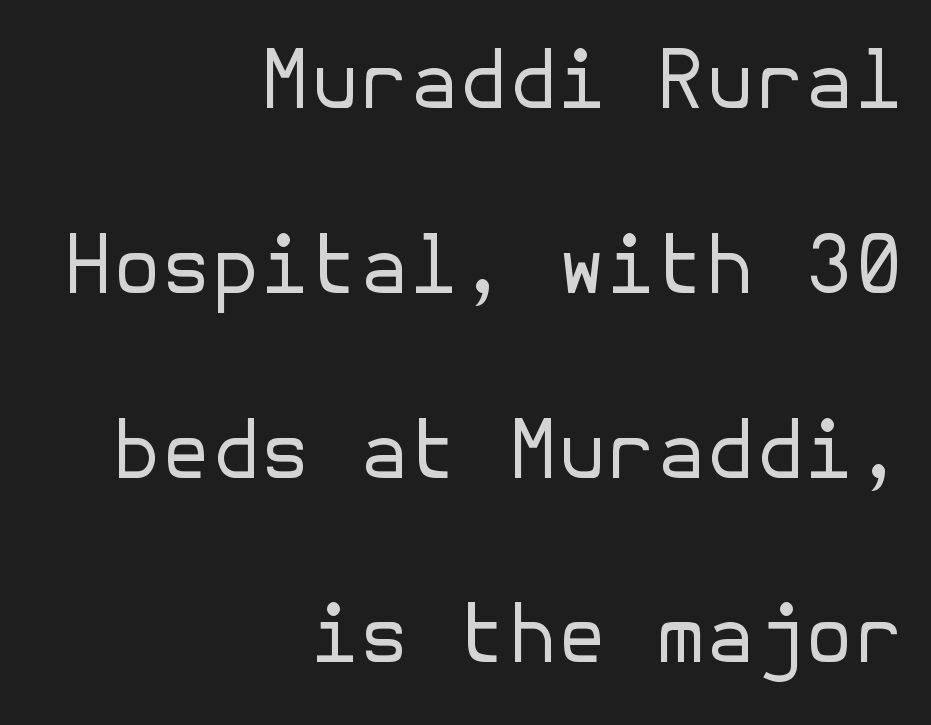
The image shows 80 px regular-weight sans-serif type, upright; set right-aligned, loose line spacing (2.31x), normal letter spacing, not underlined; low stroke contrast and a medium x-height.
